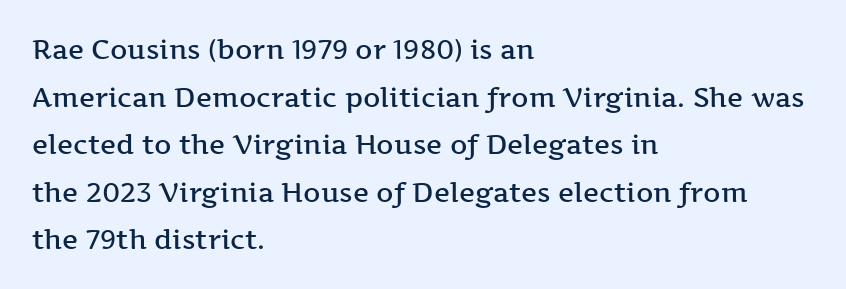
The image shows 27 px text type, upright; set left-aligned, line spacing 1.76x, normal letter spacing, not underlined.
